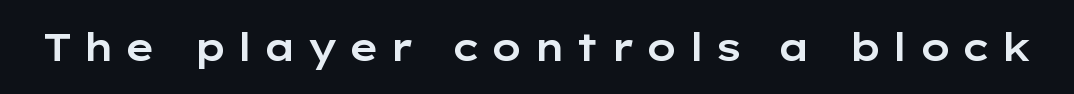
{"serif": "no", "italic": "no", "width": "wide", "stroke_contrast": "low", "x_height": "medium", "monospaced": "no", "underline": "no", "letter_spacing": "wide", "letter_spacing_em": 0.26, "glyph_px": 38}
